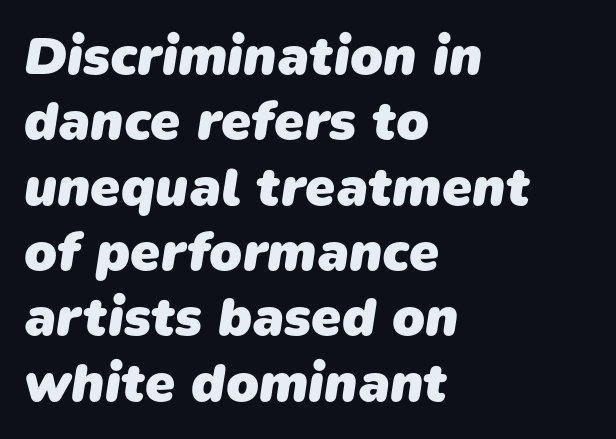
The area under the type is left untouched. The horizontal fit of the characters is conventional and even. To sum up the face: it is a sans, with no serifs. Is this a fixed-width face? No — the glyphs have proportional, varying widths.
